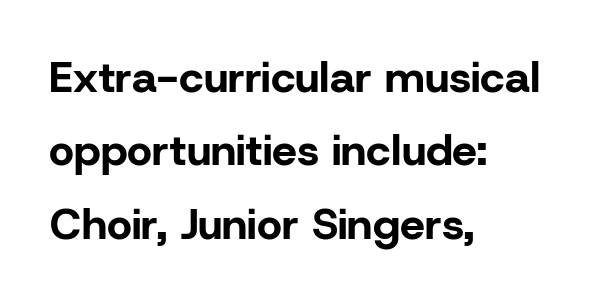
{"serif": "no", "italic": "no", "bold": "yes", "weight": "bold", "width": "normal", "stroke_contrast": "low", "x_height": "medium", "monospaced": "no", "underline": "no", "align": "left", "line_spacing": "normal", "line_spacing_ratio": 1.67, "letter_spacing": "normal", "letter_spacing_em": 0.0, "glyph_px": 44}
